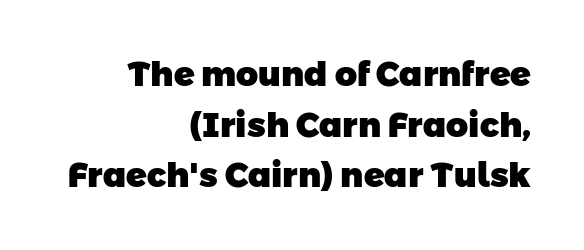
One-word summary of the alignment: right. Summary of vertical rhythm: regular, with standard interline spacing. Every letter is thick-stroked: bold, no question. Look at the bottom of the vertical strokes: they stop flat, with no serifs.
